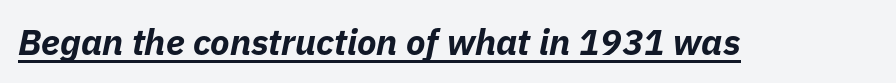
{"italic": "yes", "lean": "right", "slant_degrees": 11, "bold": "yes", "weight": "bold", "width": "normal", "stroke_contrast": "low", "x_height": "medium", "monospaced": "no", "underline": "yes", "letter_spacing": "normal", "letter_spacing_em": 0.0, "glyph_px": 36}
